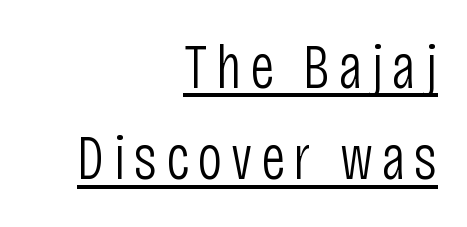
Honestly, the underline is the first thing you notice here. In CSS terms this would be text-align: right. This block has exactly the height ordinary leading produces. Is this a fixed-width face? No — the glyphs have proportional, varying widths. Note: no serifs on the glyphs. This is not heavy type; no bold has been used.
